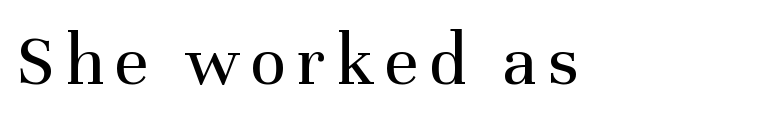
Heaviness? Minimal to ordinary, like unemphasized prose. Beneath every word, the page is bare. You could not count columns in this text — the font is proportionally spaced. The font's upright variant was chosen for this text.
